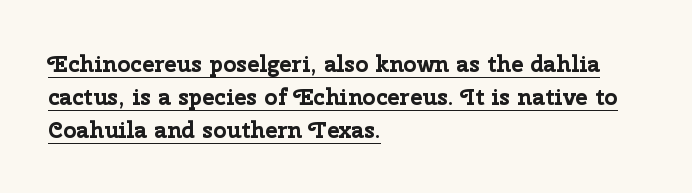
The horizontal fit of the characters is conventional and even. The lettering holds an erect, upright posture throughout. Is there an underline? Yes — a line sits under the letters. Leading matches the norm, producing a regular column.
